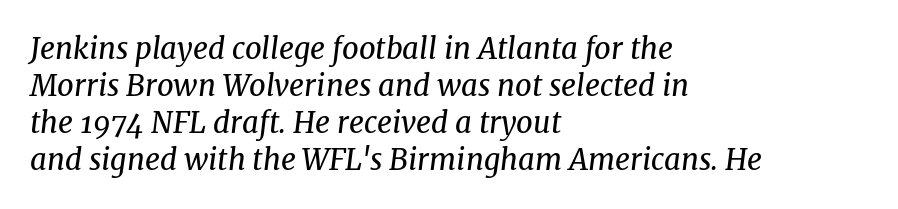
Q: Is the text bold? A: No.
Q: Is the text italic (slanted)? A: Yes, it leans right by about 8 degrees.
Q: Is the typeface a serif or a sans-serif typeface? A: Serif.
Q: Is the text underlined? A: No.
Q: How is the paragraph aligned? A: Left-aligned.
Q: Is the spacing between letters normal or unusually wide? A: Normal.
Q: Is the spacing between lines tight, normal or loose? A: Normal.
Q: Width (condensed, normal, or wide)? A: Normal.
Q: Stroke contrast? A: Medium.
Q: x-height? A: Medium.
Q: Monospaced? A: No.
